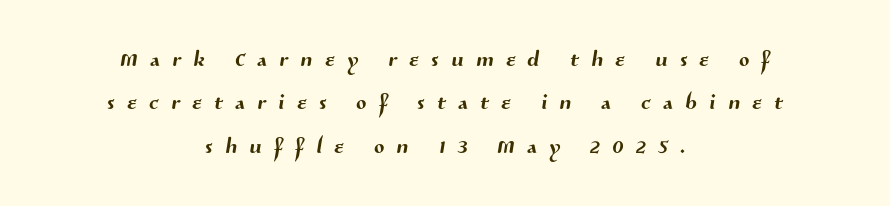
Q: Is the typeface a serif or a sans-serif typeface? A: Sans-serif.
Q: Is the text underlined? A: No.
Q: How is the paragraph aligned? A: Centered.
Q: Is the spacing between letters normal or unusually wide? A: Unusually wide.
Q: Is the spacing between lines tight, normal or loose? A: Normal.
Q: Width (condensed, normal, or wide)? A: Normal.
Q: Stroke contrast? A: Medium.
Q: x-height? A: Medium.
Q: Monospaced? A: No.
